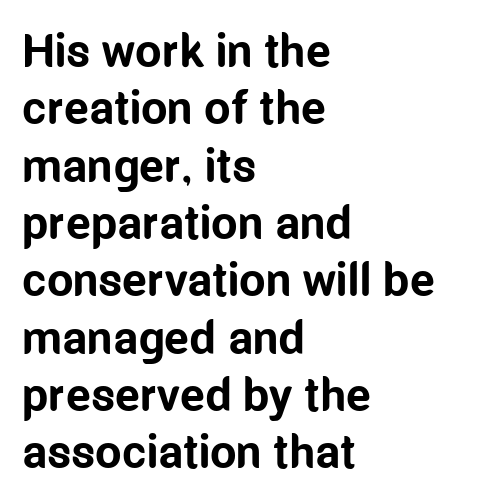
The rendering keeps characters at their native spacing. The area under the type is left untouched. Italic? Not at all — the glyphs are vertical. The setting favours the left margin, as ordinary paragraphs usually do. Weight: bold.
